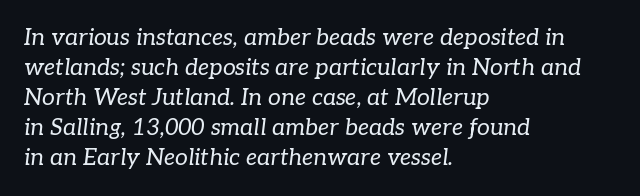
Q: Is the text bold? A: No.
Q: Is the text italic (slanted)? A: Yes, it leans right by about 7 degrees.
Q: Is the text underlined? A: No.
Q: How is the paragraph aligned? A: Left-aligned.
Q: Is the spacing between letters normal or unusually wide? A: Normal.
Q: Is the spacing between lines tight, normal or loose? A: Normal.
